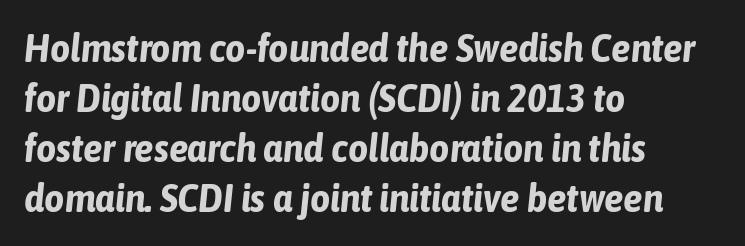
Honestly, the letter spacing is just normal — you wouldn't notice it. The lines sit at an ordinary, default distance from one another. Short and long lines alike share a common starting point at left. Notice how thick the strokes are: this is what a full bold looks like. Looking at the ascenders, they clearly lean.
